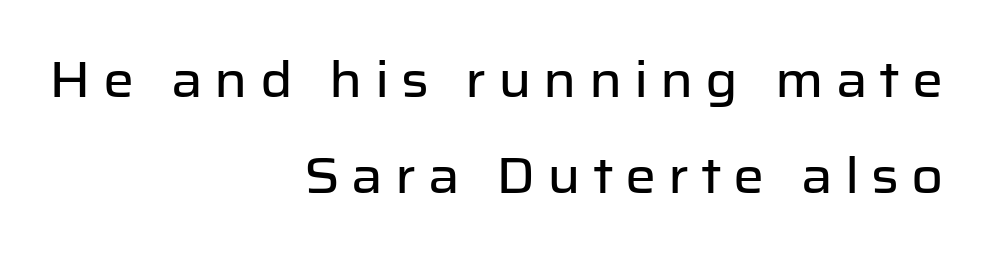
{"serif": "no", "italic": "no", "width": "normal", "stroke_contrast": "low", "x_height": "medium", "monospaced": "no", "underline": "no", "align": "right", "line_spacing": "loose", "line_spacing_ratio": 1.96, "letter_spacing": "wide", "letter_spacing_em": 0.24, "glyph_px": 49}
